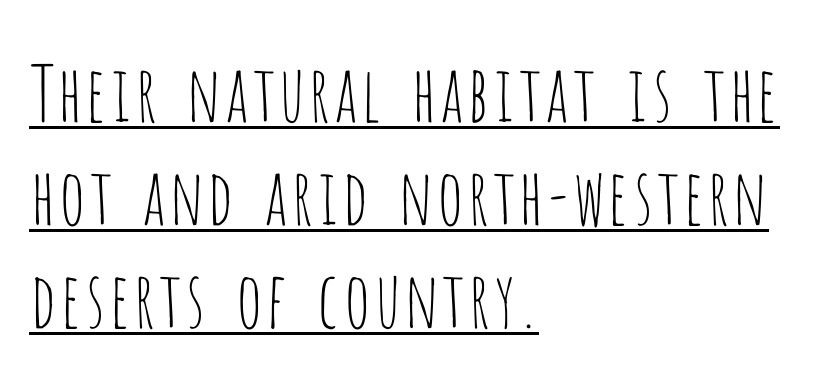
{"serif": "no", "italic": "no", "bold": "no", "weight": "thin", "width": "condensed", "stroke_contrast": "low", "x_height": "large", "monospaced": "no", "underline": "yes", "align": "left", "line_spacing": "normal", "line_spacing_ratio": 1.34, "letter_spacing": "normal", "letter_spacing_em": 0.0, "glyph_px": 77}
